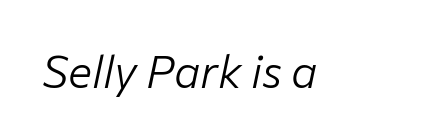
Q: Is the text bold? A: No.
Q: Is the text italic (slanted)? A: Yes, it leans right by about 12 degrees.
Q: Is the text underlined? A: No.
Q: Is the spacing between letters normal or unusually wide? A: Normal.
Q: Width (condensed, normal, or wide)? A: Normal.
Q: Stroke contrast? A: Low.
Q: x-height? A: Medium.
Q: Monospaced? A: No.
